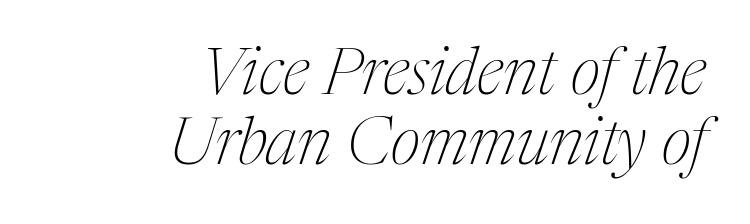
Q: Is the text bold? A: No.
Q: Is the text italic (slanted)? A: Yes, it leans right by about 17 degrees.
Q: Is the typeface a serif or a sans-serif typeface? A: Serif.
Q: Is the text underlined? A: No.
Q: How is the paragraph aligned? A: Right-aligned.
Q: Is the spacing between letters normal or unusually wide? A: Normal.
Q: Is the spacing between lines tight, normal or loose? A: Tight.
Q: Width (condensed, normal, or wide)? A: Condensed.
Q: Stroke contrast? A: Medium.
Q: x-height? A: Medium.
Q: Monospaced? A: No.
